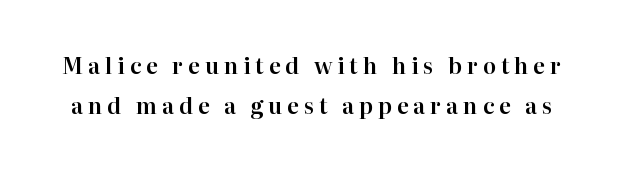
Q: Is the text italic (slanted)? A: No, it is upright.
Q: Is the text underlined? A: No.
Q: Is the spacing between letters normal or unusually wide? A: Unusually wide.
